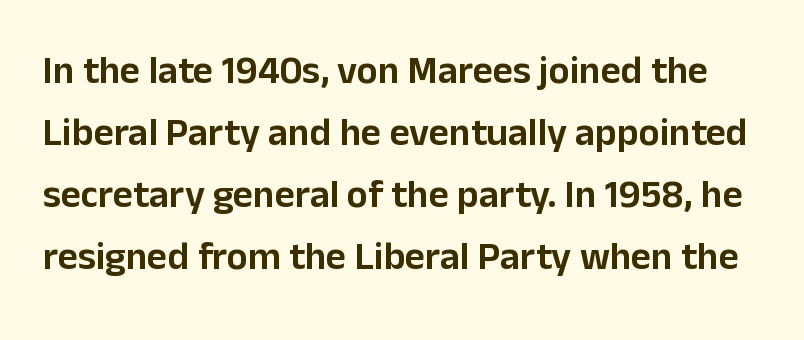
Q: Is the text italic (slanted)? A: No, it is upright.
Q: Is the typeface a serif or a sans-serif typeface? A: Sans-serif.
Q: Is the text underlined? A: No.
Q: Is the spacing between letters normal or unusually wide? A: Normal.
Q: Is the spacing between lines tight, normal or loose? A: Normal.
Q: Width (condensed, normal, or wide)? A: Normal.
Q: Stroke contrast? A: Low.
Q: x-height? A: Medium.
Q: Monospaced? A: No.
